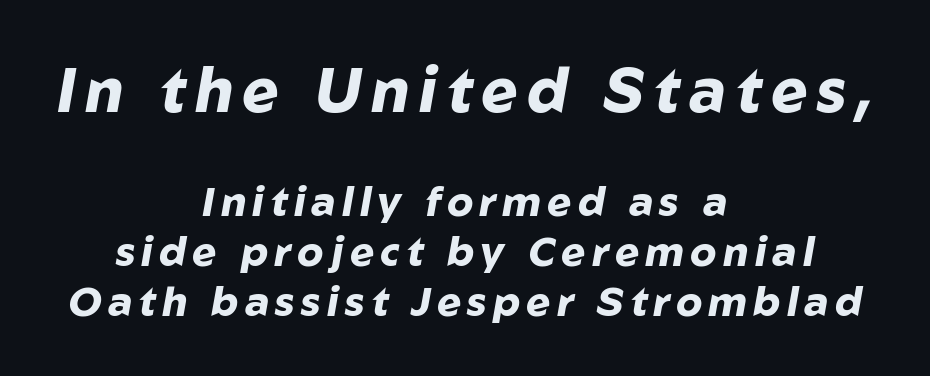
Type without underlining. Whoever set this made the first block the dominant, larger element. The face used here is proportionally spaced, like ordinary book or web type. The lettering tilts uniformly, giving the passage an italic look. The passage is arranged like a title page — every line centered. On the weight axis this lands at bold, roughly 700.
